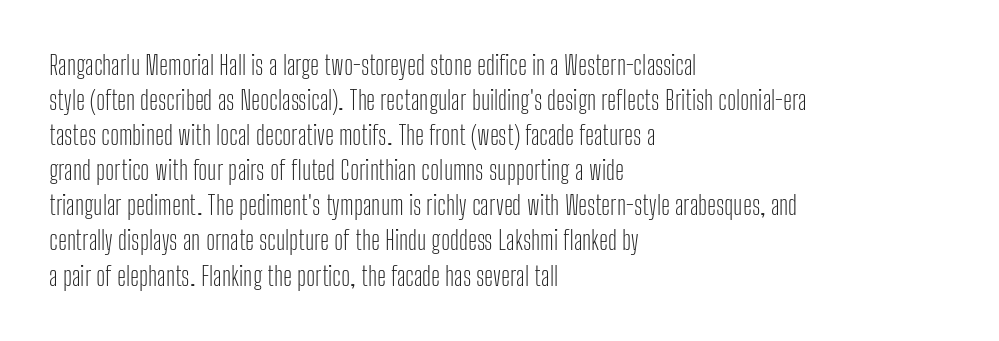
{"italic": "no", "bold": "no", "underline": "no", "align": "left", "line_spacing": "normal", "line_spacing_ratio": 1.35, "letter_spacing": "normal", "letter_spacing_em": 0.0, "glyph_px": 26}
